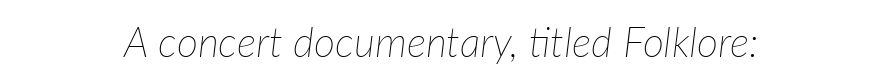
The image shows 41 px thin type, italic (leaning right); set centered, normal letter spacing, not underlined; low stroke contrast and a medium x-height.
